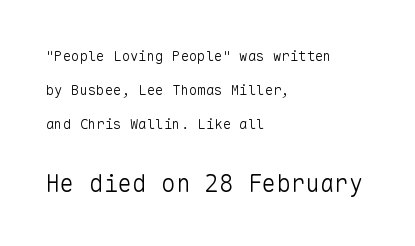
The image shows 24 px text type, upright; set left-aligned, loose line spacing (2.42x), normal letter spacing, not underlined; the second (bottom) block is 1.71x larger.
